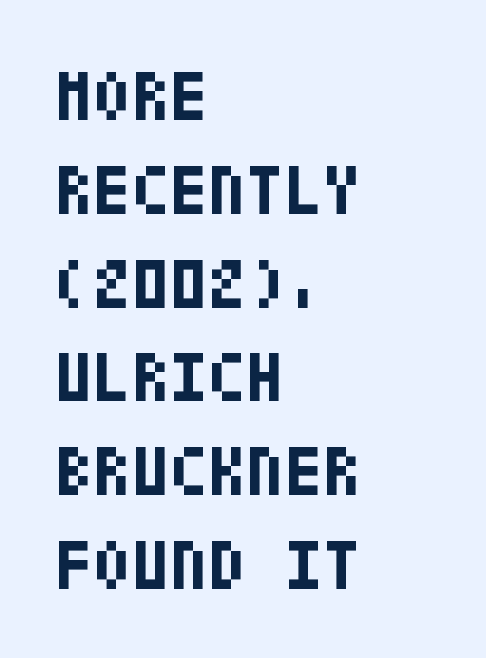
Q: Is the text bold? A: Yes.
Q: Is the text italic (slanted)? A: No, it is upright.
Q: Is the typeface a serif or a sans-serif typeface? A: Sans-serif.
Q: Is the text underlined? A: No.
Q: How is the paragraph aligned? A: Left-aligned.
Q: Is the spacing between letters normal or unusually wide? A: Normal.
Q: Is the spacing between lines tight, normal or loose? A: Normal.
Q: Width (condensed, normal, or wide)? A: Condensed.
Q: Stroke contrast? A: Low.
Q: x-height? A: Large.
